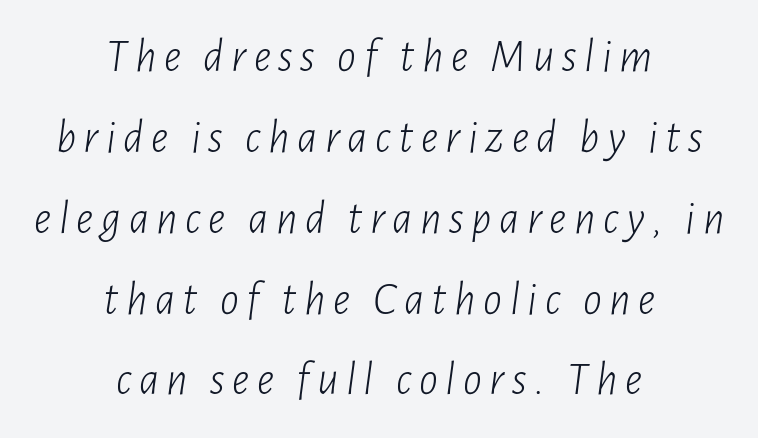
The image shows 47 px light, condensed type, italic (leaning right); set centered, line spacing 1.72x, not underlined; low stroke contrast and a medium x-height.
